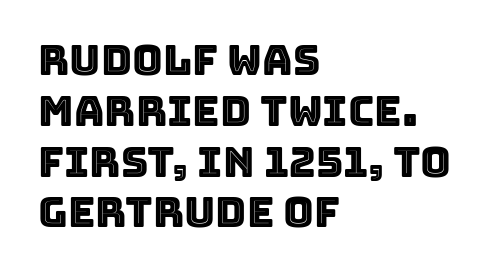
{"italic": "no", "width": "normal", "x_height": "large", "monospaced": "no", "underline": "no", "align": "left", "line_spacing_ratio": 1.21, "letter_spacing": "normal", "letter_spacing_em": 0.0, "glyph_px": 42}
